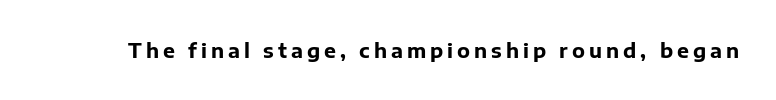
The image shows 20 px bold type, upright; set unusually wide letter spacing (+0.2 em), not underlined.
